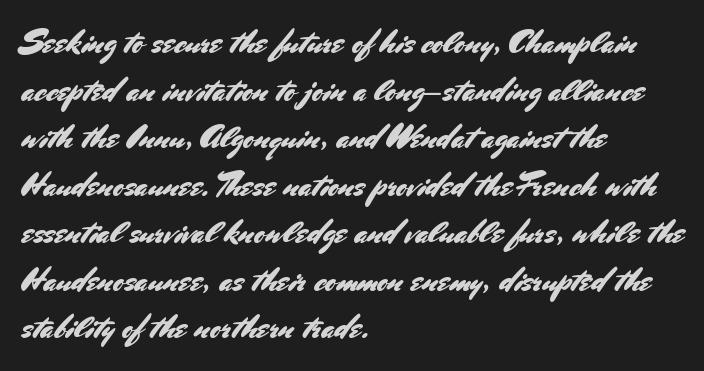
{"serif": "no", "width": "normal", "stroke_contrast": "medium", "x_height": "small", "monospaced": "no", "underline": "no", "align": "left", "line_spacing": "normal", "line_spacing_ratio": 1.44, "letter_spacing": "normal", "letter_spacing_em": 0.0, "glyph_px": 33}
